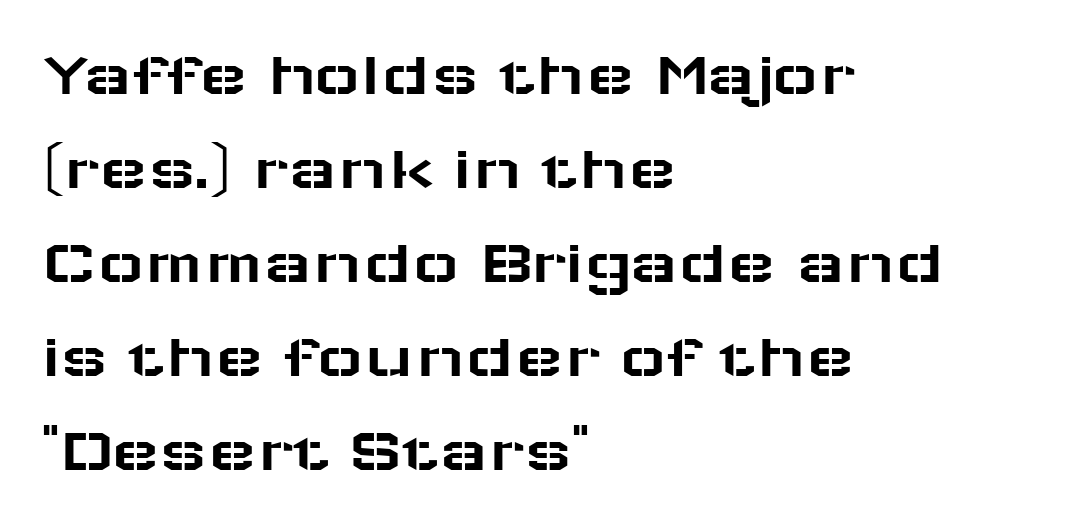
Q: Is the text italic (slanted)? A: No, it is upright.
Q: Is the typeface a serif or a sans-serif typeface? A: Sans-serif.
Q: Is the text underlined? A: No.
Q: How is the paragraph aligned? A: Left-aligned.
Q: Is the spacing between letters normal or unusually wide? A: Normal.
Q: Is the spacing between lines tight, normal or loose? A: Normal.
Q: Width (condensed, normal, or wide)? A: Wide.
Q: Stroke contrast? A: Low.
Q: x-height? A: Medium.
Q: Monospaced? A: No.
